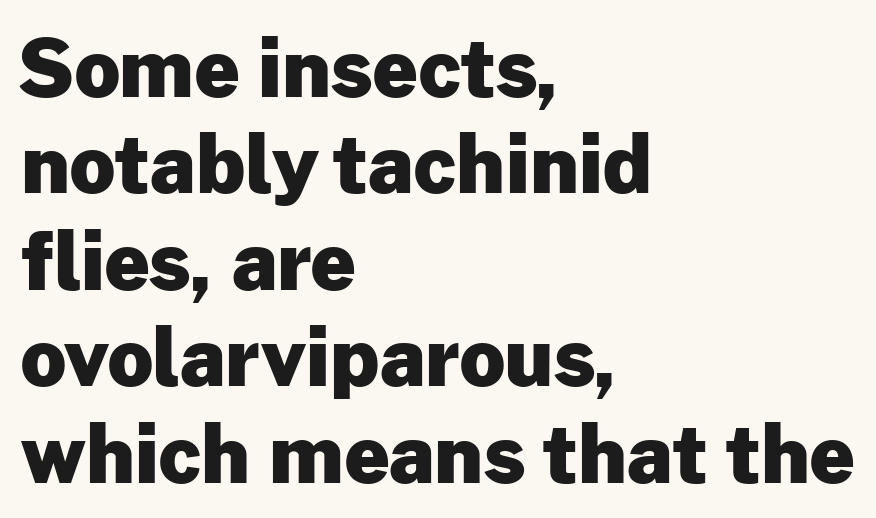
Casual observation: everything's shoved over to the left. Each letter keeps its own natural width here, so spacing adapts to shape. Pretty heavy lettering here — definitely bold. Stroke terminals: plain, sans-serif. A typesetter would mark this as roman, not italic.
